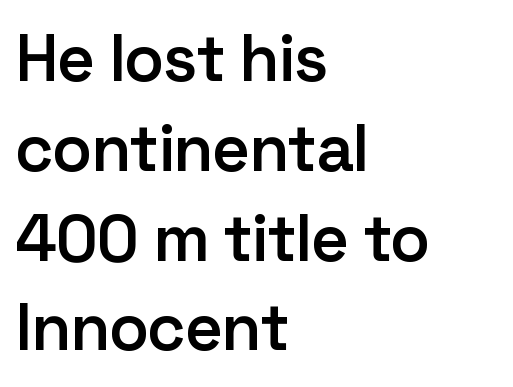
The letters advance in unequal steps, a hallmark of proportional type. The words here are not underlined. Tracking here is standard; glyphs follow each other at the usual distance. This is the in-between weight designers call semibold or demi. What's the leading like? Ordinary, nothing unusual.
